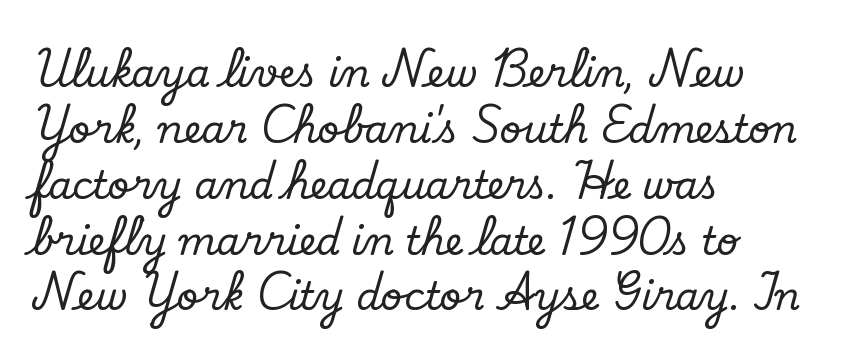
The image shows 38 px serif type; set left-aligned, normal line spacing (1.47x), normal letter spacing, not underlined; low stroke contrast and a small x-height.
